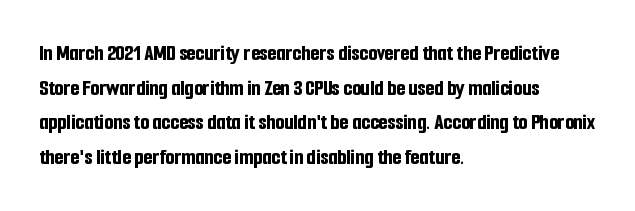
Every stem runs plumb, perpendicular to the baseline. The typesetting leans heavy: a genuine bold. Anything drawn beneath the words? Only blank space. The paragraph shown leans on its left margin. In terms of letterspacing, this is plain default setting. The space between consecutive lines is moderate.
